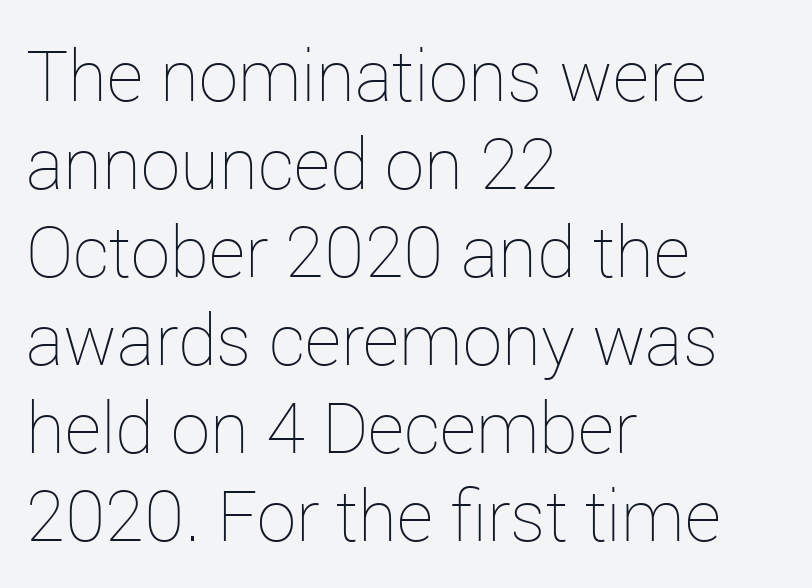
Q: Is the text bold? A: No.
Q: Is the text italic (slanted)? A: No, it is upright.
Q: Is the text underlined? A: No.
Q: How is the paragraph aligned? A: Left-aligned.
Q: Is the spacing between letters normal or unusually wide? A: Normal.
Q: Width (condensed, normal, or wide)? A: Normal.
Q: Stroke contrast? A: Low.
Q: x-height? A: Medium.
Q: Monospaced? A: No.
